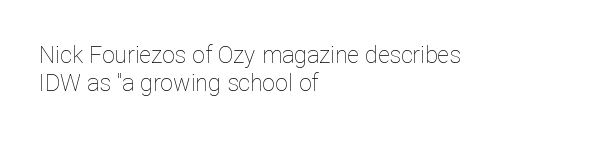
{"italic": "no", "bold": "no", "underline": "no", "align": "left", "line_spacing_ratio": 1.23, "letter_spacing": "normal", "letter_spacing_em": 0.0, "glyph_px": 23}
